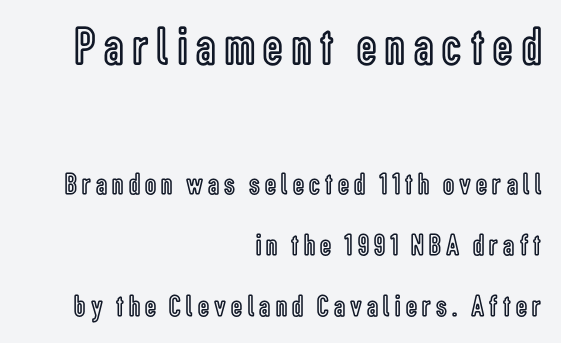
{"italic": "no", "width": "condensed", "x_height": "medium", "monospaced": "no", "underline": "no", "align": "right", "line_spacing": "loose", "line_spacing_ratio": 1.96, "larger_block": "first", "size_ratio": 1.74, "glyph_px": 54}
